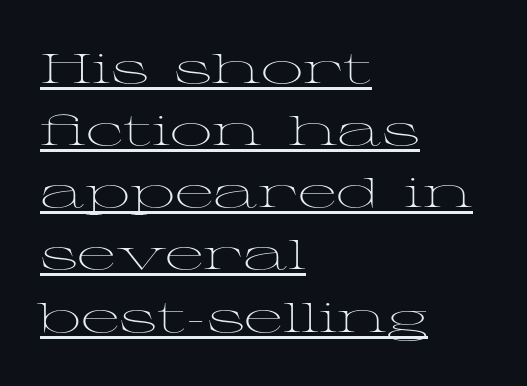
{"serif": "yes", "italic": "no", "bold": "no", "weight": "light", "width": "wide", "stroke_contrast": "medium", "x_height": "medium", "monospaced": "no", "underline": "yes", "align": "left", "line_spacing": "normal", "line_spacing_ratio": 1.48, "letter_spacing": "normal", "letter_spacing_em": 0.0, "glyph_px": 42}
